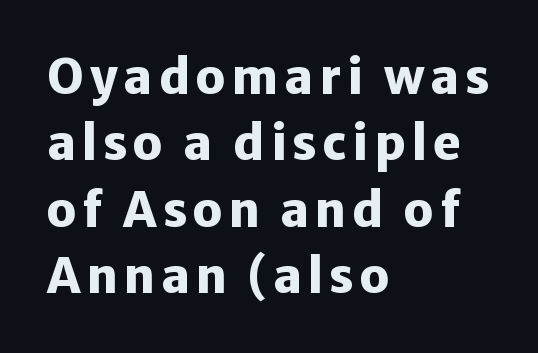
Q: Is the text bold? A: Yes.
Q: Is the text italic (slanted)? A: No, it is upright.
Q: Is the typeface a serif or a sans-serif typeface? A: Sans-serif.
Q: Is the text underlined? A: No.
Q: How is the paragraph aligned? A: Left-aligned.
Q: Is the spacing between lines tight, normal or loose? A: Normal.
Q: Width (condensed, normal, or wide)? A: Normal.
Q: Stroke contrast? A: Low.
Q: x-height? A: Medium.
Q: Monospaced? A: No.
